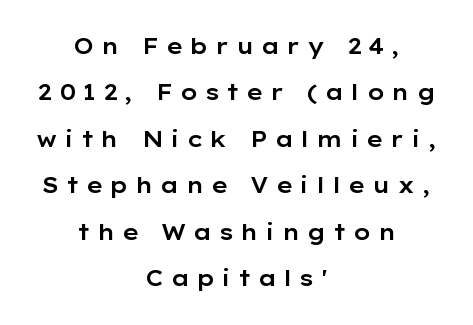
{"italic": "no", "underline": "no", "align": "center", "line_spacing": "loose", "line_spacing_ratio": 2.11, "letter_spacing": "wide", "letter_spacing_em": 0.3, "glyph_px": 22}
